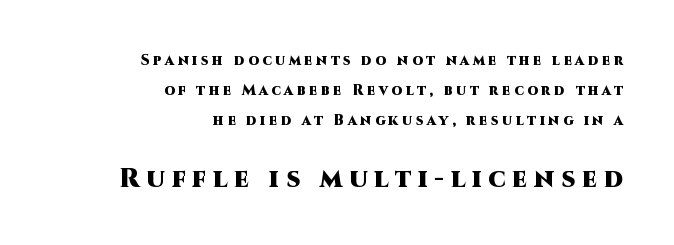
Q: Is the text bold? A: Yes.
Q: Is the text italic (slanted)? A: No, it is upright.
Q: Is the text underlined? A: No.
Q: How is the paragraph aligned? A: Right-aligned.
Q: Is the spacing between letters normal or unusually wide? A: Unusually wide.
Q: Is the spacing between lines tight, normal or loose? A: Loose.
Q: Which block of text is set in a larger size, the first (top) or the second (bottom)? A: The second (bottom) one.
